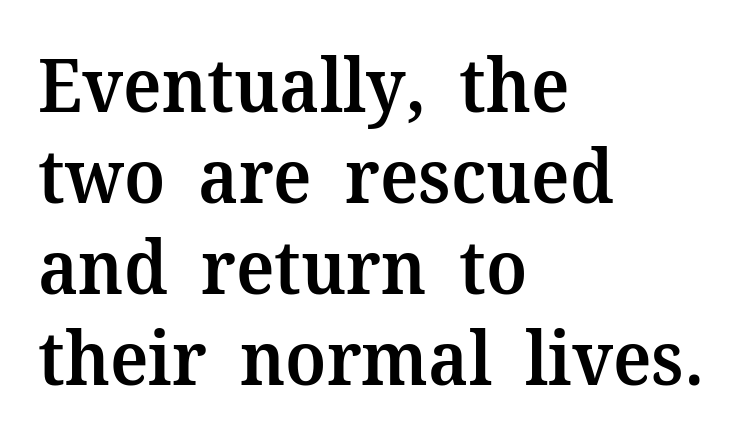
{"serif": "yes", "italic": "no", "bold": "semi", "weight": "semibold", "width": "normal", "stroke_contrast": "medium", "x_height": "medium", "monospaced": "no", "underline": "no", "align": "left", "line_spacing_ratio": 1.23, "letter_spacing": "normal", "letter_spacing_em": 0.0, "glyph_px": 74}
